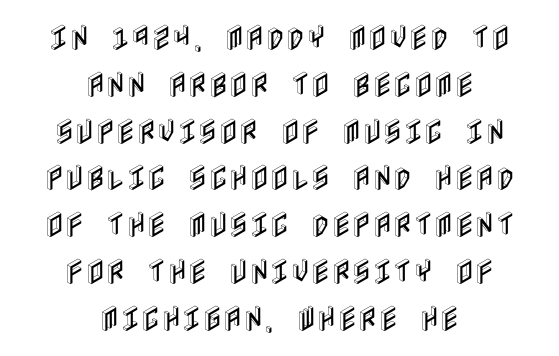
The image shows 28 px condensed type, upright; set centered, normal line spacing (1.67x), normal letter spacing, not underlined; a large x-height.
